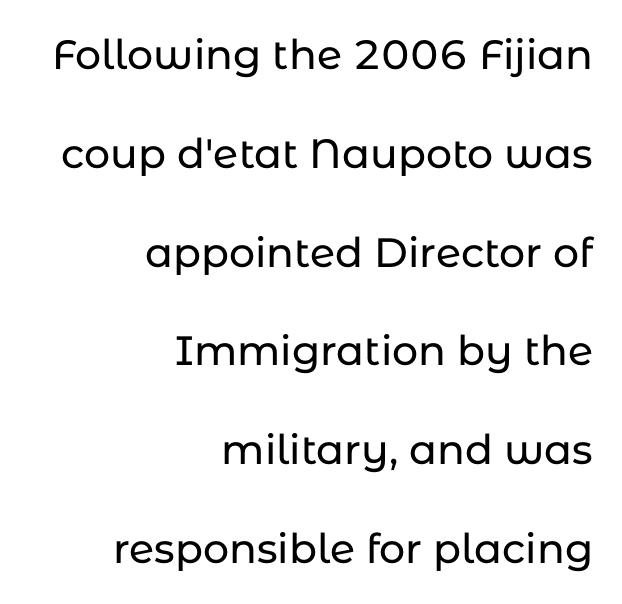
The image shows 41 px sans-serif type, upright; set right-aligned, loose line spacing (2.41x), normal letter spacing, not underlined; low stroke contrast and a medium x-height.
